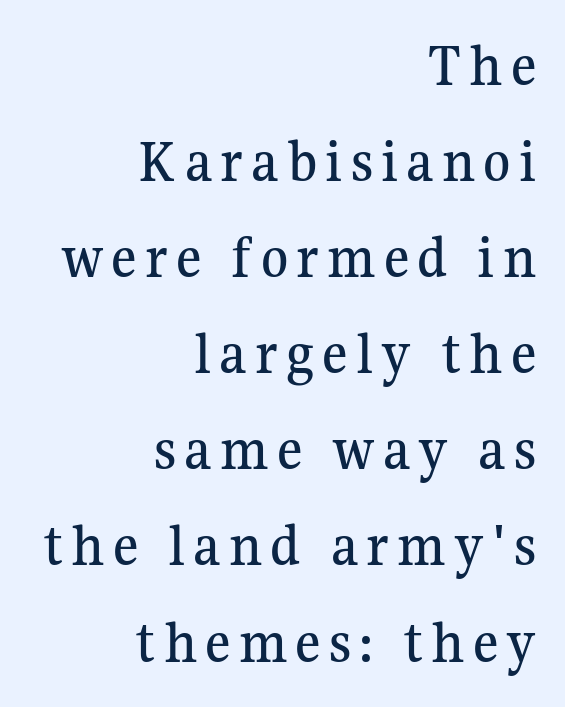
Rule under the text: the space is simply empty. Nope, not italic — everything's standing straight. Yep, those are serifs on the letters. The rendering uses natural spacing where letterforms have individual widths. Line spacing here is normal.
